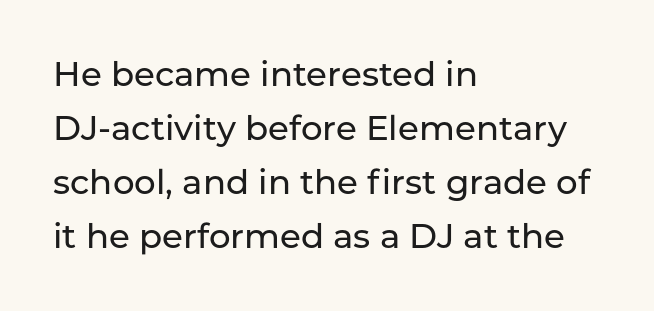
{"serif": "no", "italic": "no", "width": "normal", "stroke_contrast": "low", "x_height": "medium", "monospaced": "no", "underline": "no", "align": "left", "line_spacing": "normal", "line_spacing_ratio": 1.59, "letter_spacing": "normal", "letter_spacing_em": 0.0, "glyph_px": 34}
